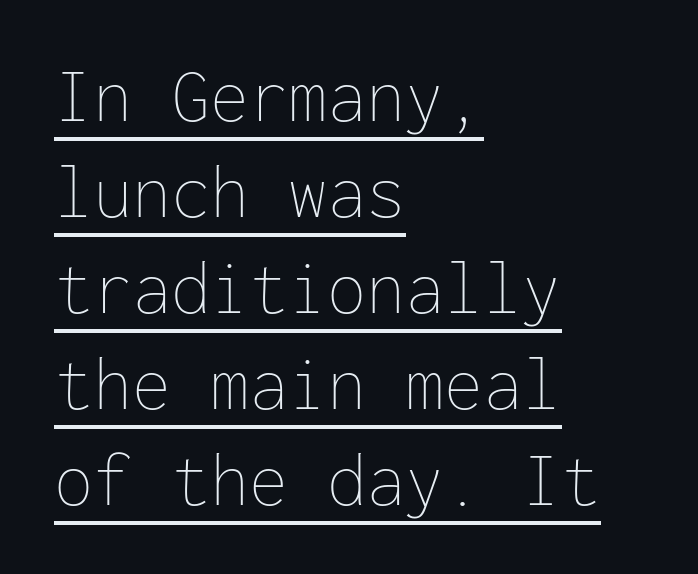
A typesetter would call this monospace, since all characters share one set width. The letterforms sit shoulder to shoulder at normal distance. Quick note: underline on. No italicization has been applied; the sample stays upright. Heft: none added — not bold.
